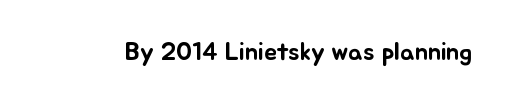
Is there any slant? The stems are plumb. Descenders are the only things crossing below the line. The line texture is even and compact thanks to regular tracking.
